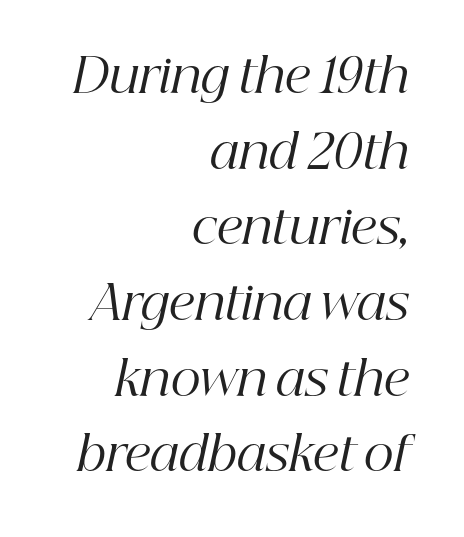
Q: Is the text bold? A: No.
Q: Is the text italic (slanted)? A: Yes, it leans right by about 12 degrees.
Q: Is the typeface a serif or a sans-serif typeface? A: Serif.
Q: Is the text underlined? A: No.
Q: How is the paragraph aligned? A: Right-aligned.
Q: Is the spacing between letters normal or unusually wide? A: Normal.
Q: Is the spacing between lines tight, normal or loose? A: Normal.
Q: Width (condensed, normal, or wide)? A: Normal.
Q: Stroke contrast? A: High.
Q: x-height? A: Medium.
Q: Monospaced? A: No.
